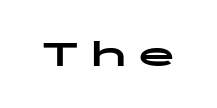
{"serif": "no", "italic": "no", "bold": "yes", "weight": "bold", "width": "wide", "stroke_contrast": "low", "x_height": "medium", "monospaced": "yes", "underline": "no", "letter_spacing": "wide", "letter_spacing_em": 0.3, "glyph_px": 37}
